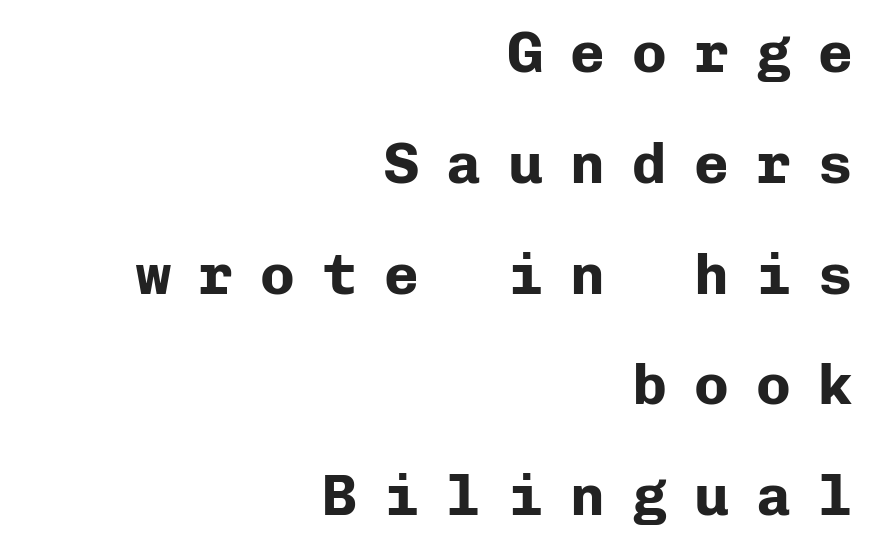
Alignment: flush right. Unmarked baselines from the first word to the last. Bold? Absolutely — the strokes are thick and heavy. In terms of posture, this sample is upright.
